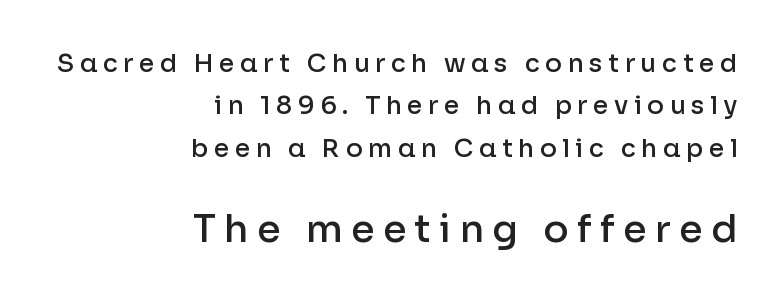
Q: Is the text bold? A: Semi-bold.
Q: Is the text italic (slanted)? A: No, it is upright.
Q: Is the typeface a serif or a sans-serif typeface? A: Sans-serif.
Q: Is the text underlined? A: No.
Q: How is the paragraph aligned? A: Right-aligned.
Q: Is the spacing between letters normal or unusually wide? A: Unusually wide.
Q: Is the spacing between lines tight, normal or loose? A: Normal.
Q: Which block of text is set in a larger size, the first (top) or the second (bottom)? A: The second (bottom) one.
Q: Width (condensed, normal, or wide)? A: Normal.
Q: Stroke contrast? A: Low.
Q: x-height? A: Medium.
Q: Monospaced? A: No.
